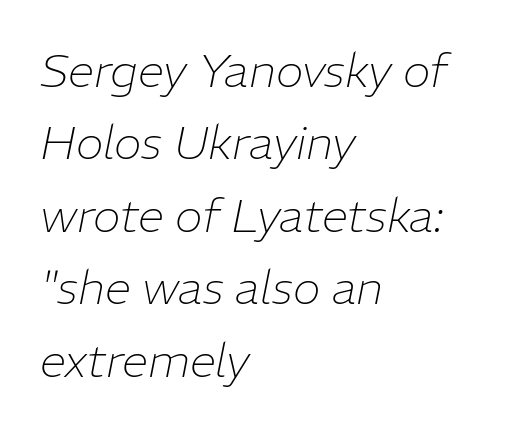
This is not heavy type; no bold has been used. Lines of text with bare space underneath. Tracking here is standard; glyphs follow each other at the usual distance. Yep, that's italic — everything's leaning. Regular leading.
